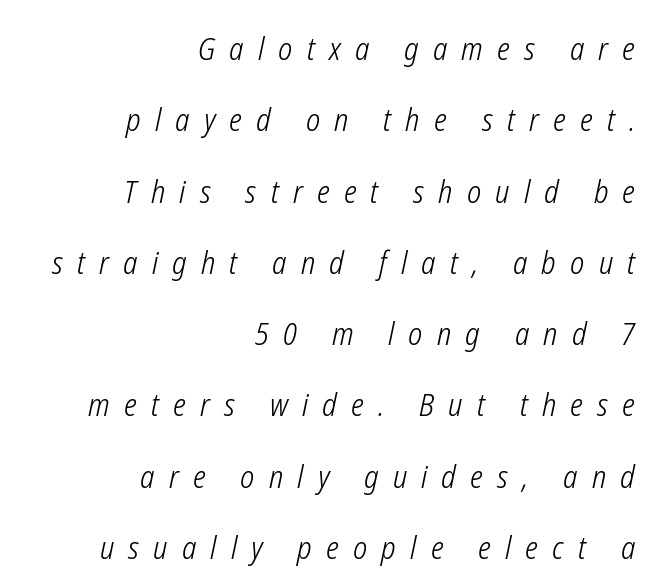
The image shows 31 px light, condensed type, italic (leaning right); set right-aligned, loose line spacing (2.3x), unusually wide letter spacing (+0.46 em), not underlined; low stroke contrast and a medium x-height.
